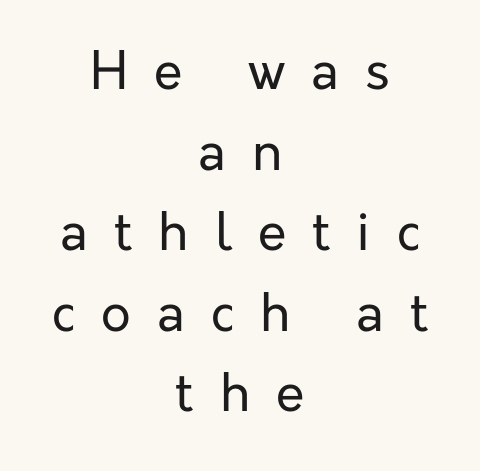
The image shows 52 px regular-weight sans-serif type, upright; set centered, normal line spacing (1.55x), unusually wide letter spacing (+0.5 em), not underlined; low stroke contrast and a medium x-height.
